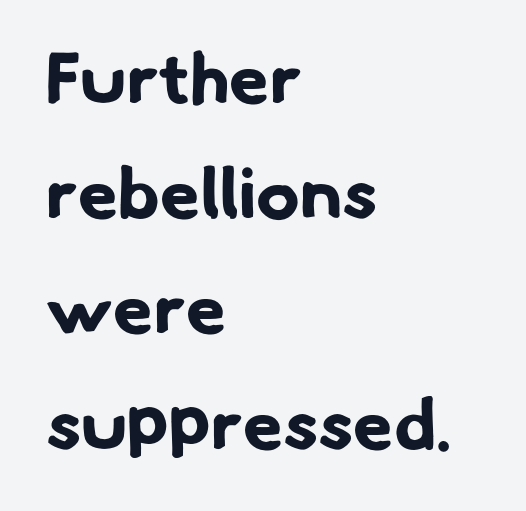
The image shows 72 px bold sans-serif type; set left-aligned, normal line spacing (1.6x), normal letter spacing, not underlined; low stroke contrast and a small x-height.
